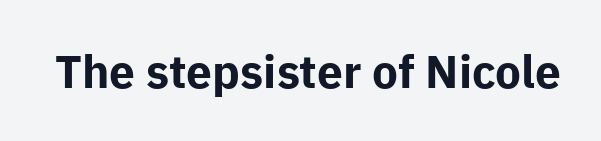
{"serif": "no", "italic": "no", "bold": "yes", "weight": "bold", "width": "normal", "stroke_contrast": "low", "x_height": "medium", "monospaced": "no", "underline": "no", "letter_spacing": "normal", "letter_spacing_em": 0.0, "glyph_px": 46}
